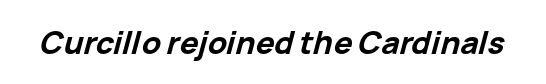
The image shows 31 px bold type, italic (leaning right); set normal letter spacing, not underlined; low stroke contrast and a medium x-height.
